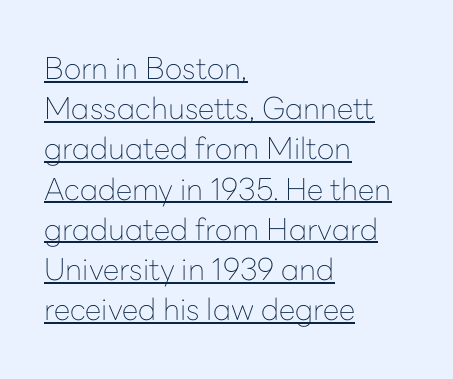
Q: Is the text bold? A: No.
Q: Is the text italic (slanted)? A: No, it is upright.
Q: Is the typeface a serif or a sans-serif typeface? A: Sans-serif.
Q: Is the text underlined? A: Yes.
Q: How is the paragraph aligned? A: Left-aligned.
Q: Is the spacing between letters normal or unusually wide? A: Normal.
Q: Is the spacing between lines tight, normal or loose? A: Normal.
Q: Width (condensed, normal, or wide)? A: Normal.
Q: Stroke contrast? A: Low.
Q: x-height? A: Medium.
Q: Monospaced? A: No.
